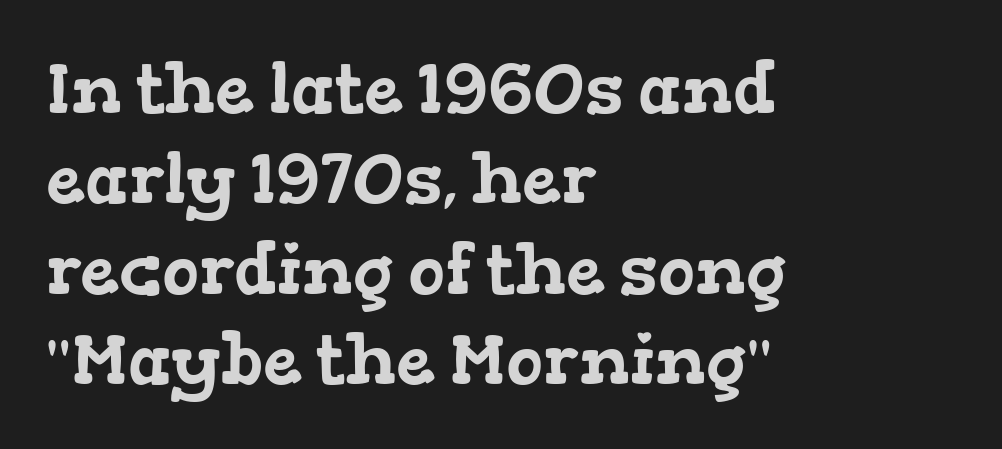
Q: Is the typeface a serif or a sans-serif typeface? A: Serif.
Q: Is the text underlined? A: No.
Q: How is the paragraph aligned? A: Left-aligned.
Q: Is the spacing between letters normal or unusually wide? A: Normal.
Q: Is the spacing between lines tight, normal or loose? A: Normal.
Q: Width (condensed, normal, or wide)? A: Wide.
Q: Stroke contrast? A: Low.
Q: x-height? A: Medium.
Q: Monospaced? A: No.
